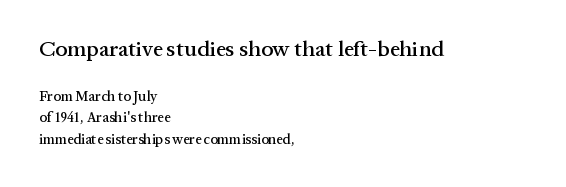
{"italic": "no", "underline": "no", "align": "left", "line_spacing": "normal", "line_spacing_ratio": 1.52, "letter_spacing": "normal", "letter_spacing_em": 0.0, "larger_block": "first", "size_ratio": 1.57, "glyph_px": 22}
